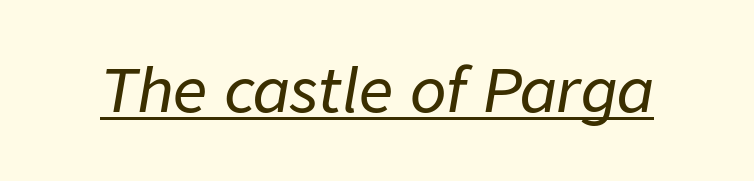
The image shows 60 px text type, italic (leaning right); set normal letter spacing, underlined; low stroke contrast and a medium x-height.
